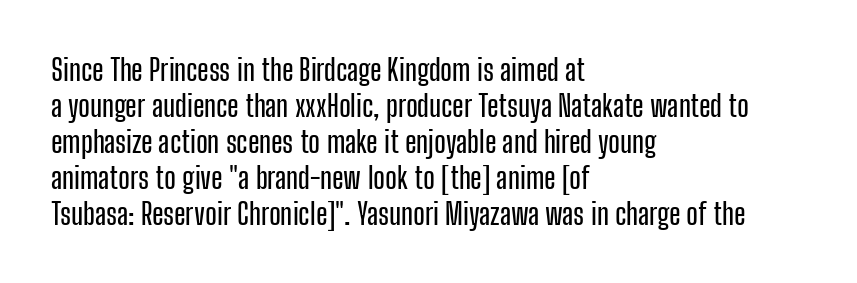
In terms of posture, this sample is upright. The face used here is rendered with its standard letterfit. Compared with a centered layout, this one pins lines to the left instead. The string is rendered with underlining switched off. A typesetter would label this face a sans. Here the designer chose a conventional face with non-uniform glyph widths.
